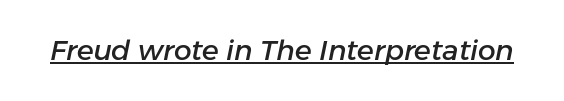
{"italic": "yes", "lean": "right", "slant_degrees": 11, "width": "normal", "stroke_contrast": "low", "x_height": "medium", "monospaced": "no", "underline": "yes", "letter_spacing": "normal", "letter_spacing_em": 0.0, "glyph_px": 28}
